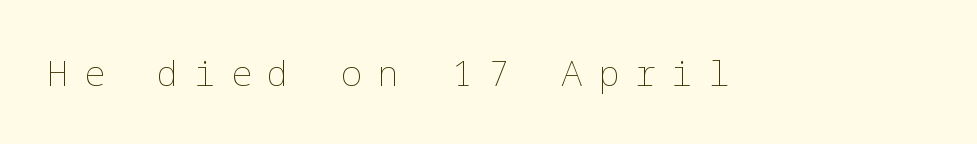
This rendering features lettering with no underline. The font sits on the lighter half of the weight spectrum, regular included. When letters stand straight like this, we call the style roman or upright. Substantial extra tracking has been applied to these lines.
